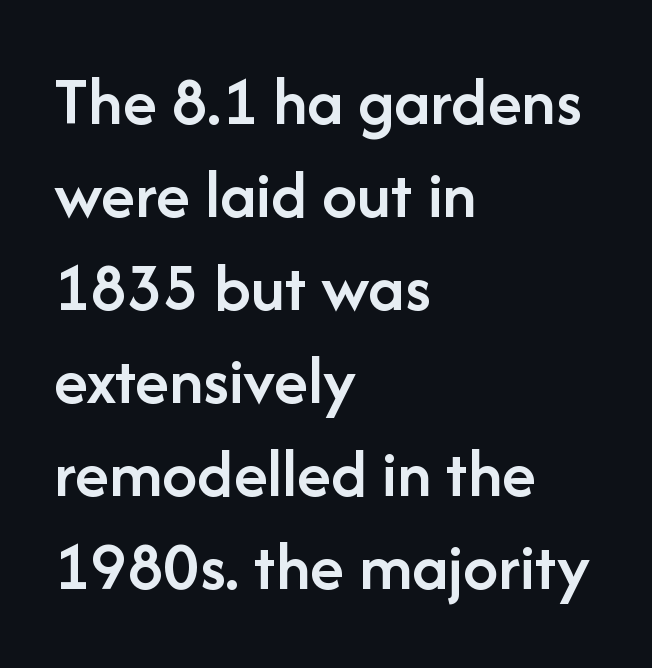
The image shows 70 px semibold sans-serif type, upright; set left-aligned, normal line spacing (1.33x), normal letter spacing, not underlined; low stroke contrast and a medium x-height.
